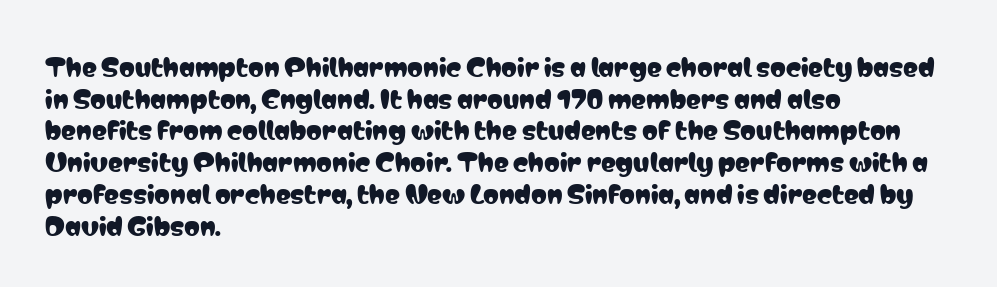
{"italic": "no", "underline": "no", "align": "left", "line_spacing": "normal", "line_spacing_ratio": 1.27, "letter_spacing": "normal", "letter_spacing_em": 0.0, "glyph_px": 25}
